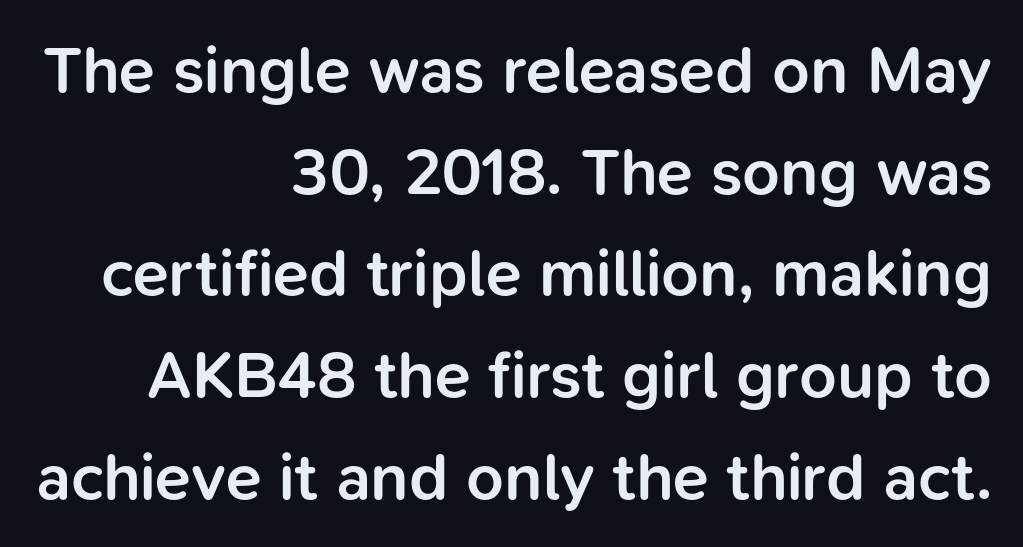
{"serif": "no", "italic": "no", "bold": "semi", "weight": "semibold", "width": "normal", "stroke_contrast": "low", "x_height": "medium", "monospaced": "no", "underline": "no", "align": "right", "line_spacing": "normal", "line_spacing_ratio": 1.54, "letter_spacing": "normal", "letter_spacing_em": 0.0, "glyph_px": 66}
